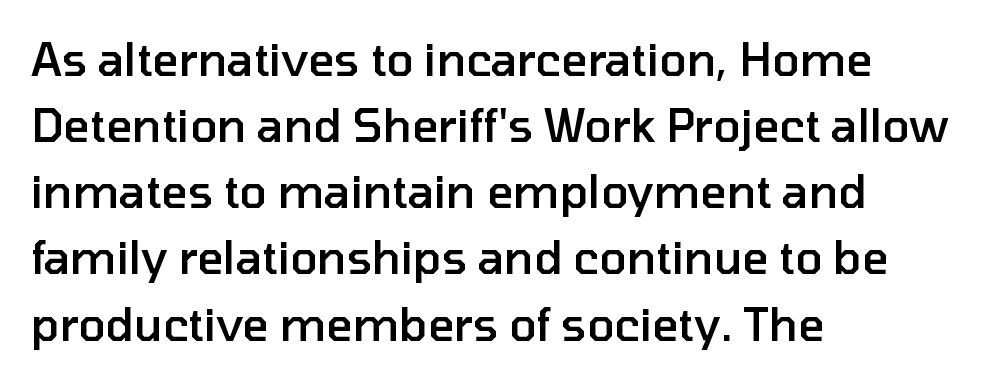
Every letter is mildly thick-stroked: semibold rather than bold. Horizontal alignment here is leftward, the default for most running prose. The letterforms sit shoulder to shoulder at normal distance. You could not count columns in this text — the font is proportionally spaced.
